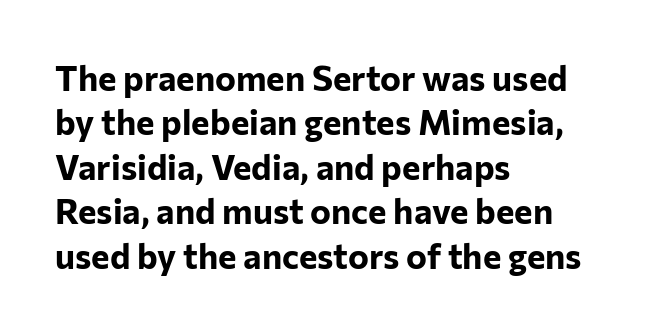
Q: Is the text bold? A: Yes.
Q: Is the text italic (slanted)? A: No, it is upright.
Q: Is the typeface a serif or a sans-serif typeface? A: Sans-serif.
Q: Is the text underlined? A: No.
Q: How is the paragraph aligned? A: Left-aligned.
Q: Is the spacing between letters normal or unusually wide? A: Normal.
Q: Is the spacing between lines tight, normal or loose? A: Normal.
Q: Width (condensed, normal, or wide)? A: Normal.
Q: Stroke contrast? A: Low.
Q: x-height? A: Medium.
Q: Monospaced? A: No.
